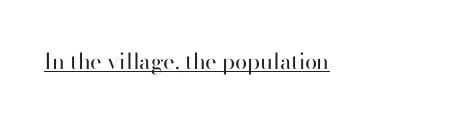
Does a line run under the words? Yes, clearly. Each word holds together tightly as a unit, with standard inter-letter gaps. When letters stand straight like this, we call the style roman or upright. Compared with a typical body face, this is equally light or lighter still.
